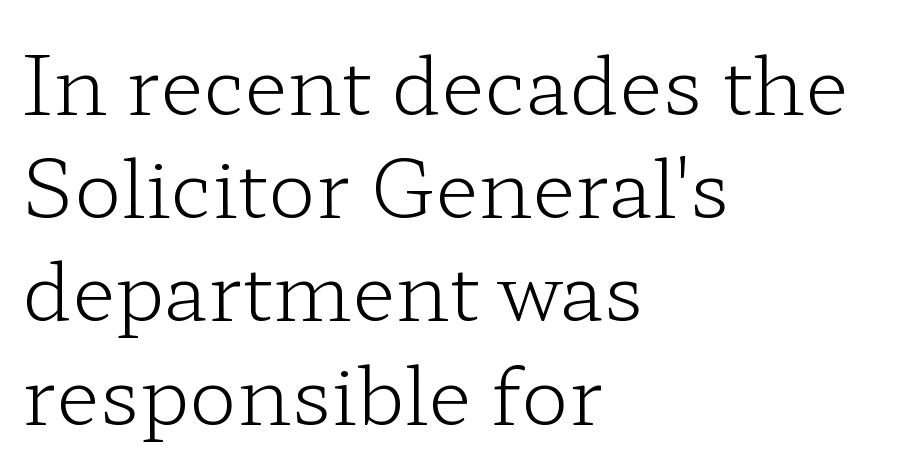
The image shows 80 px light, wide serif type, upright; set left-aligned, normal line spacing (1.29x), normal letter spacing, not underlined; low stroke contrast and a medium x-height.
